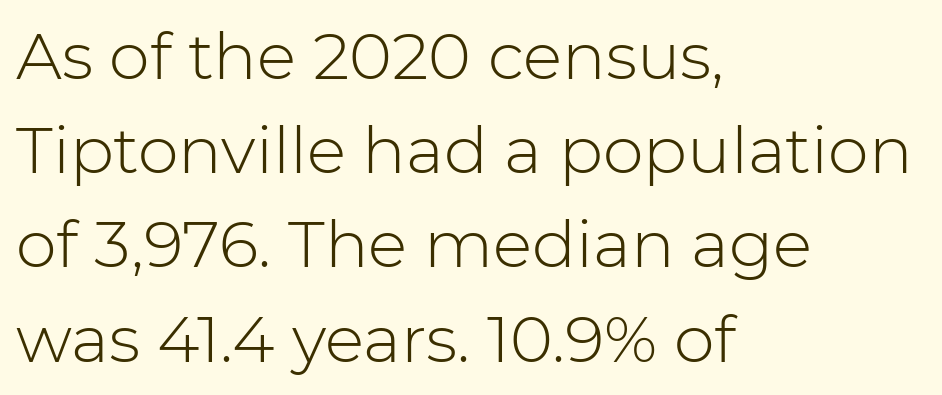
The image shows 65 px light sans-serif type, upright; set left-aligned, normal line spacing (1.45x), normal letter spacing, not underlined; low stroke contrast and a medium x-height.
